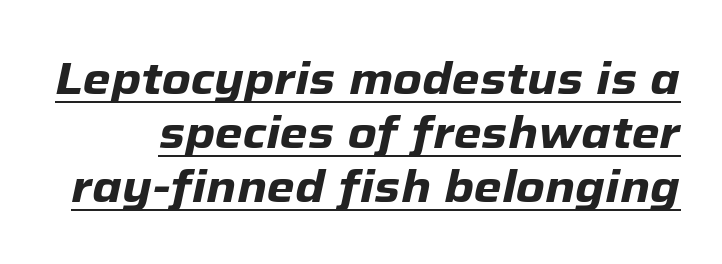
The lettering is marked with a stroke running underneath it. Rendered with sloped, italic letterforms. Tracking here is standard; glyphs follow each other at the usual distance. As a designer I'd log this as weight 700, bold. Each letter keeps its own natural width here, so spacing adapts to shape.
